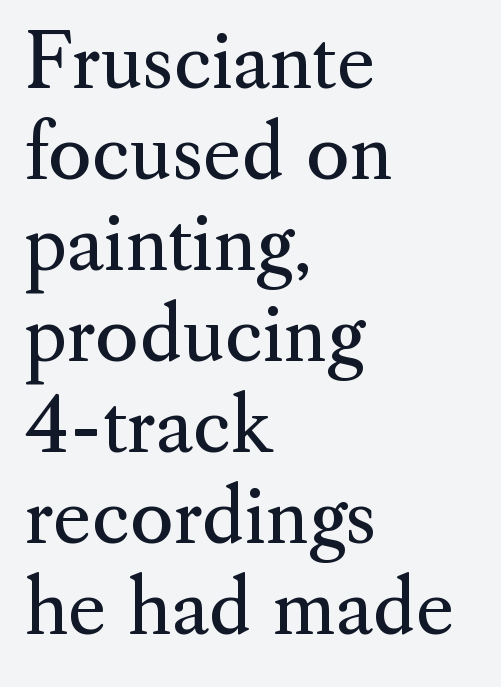
{"serif": "yes", "italic": "no", "bold": "no", "weight": "regular", "width": "normal", "stroke_contrast": "medium", "x_height": "small", "monospaced": "no", "underline": "no", "align": "left", "line_spacing_ratio": 1.23, "letter_spacing": "normal", "letter_spacing_em": 0.0, "glyph_px": 74}
